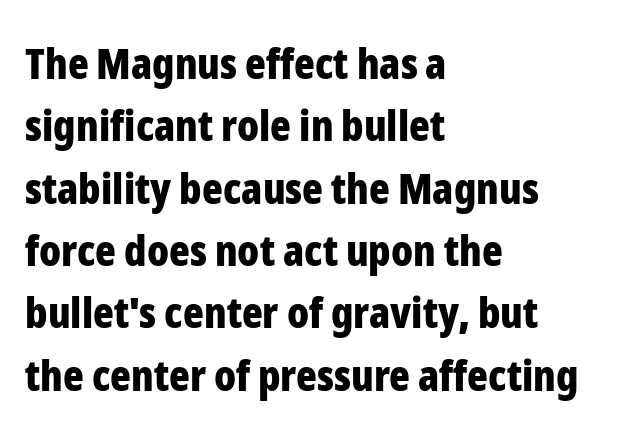
The image shows 43 px bold, condensed sans-serif type, upright; set left-aligned, normal line spacing (1.45x), normal letter spacing, not underlined; low stroke contrast and a medium x-height.
